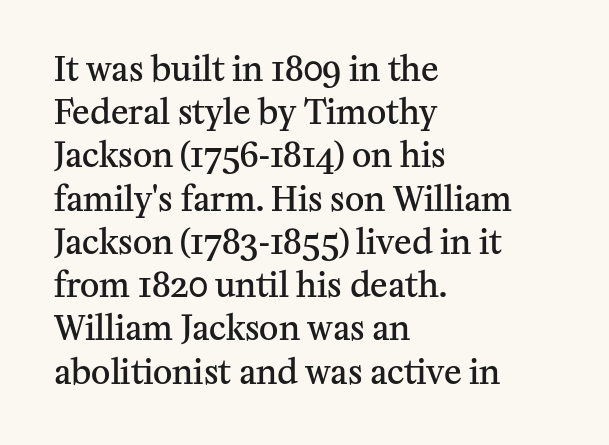
Summary of vertical rhythm: regular, with standard interline spacing. This is serif lettering, the kind often seen in printed books. The passage shown is not underscored anywhere. Horizontally, the lines are justified to the leading edge only.
